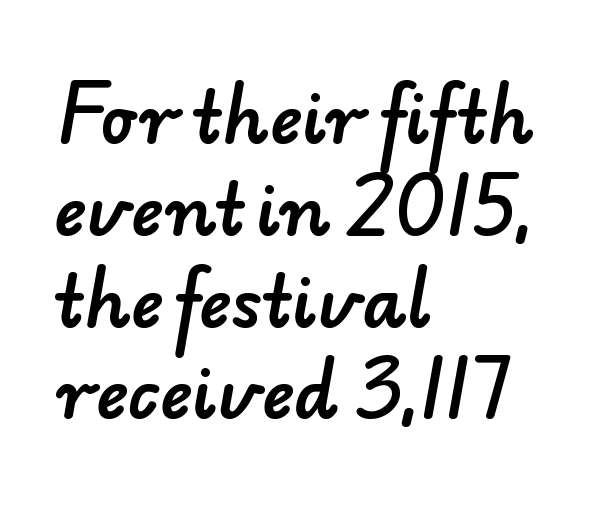
{"serif": "no", "width": "normal", "stroke_contrast": "low", "x_height": "small", "monospaced": "no", "underline": "no", "align": "left", "line_spacing": "normal", "line_spacing_ratio": 1.33, "letter_spacing": "normal", "letter_spacing_em": 0.0, "glyph_px": 69}
